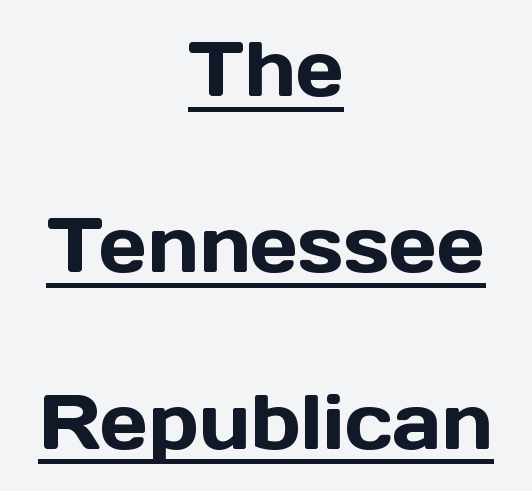
Character widths vary here, with narrow letters taking less room than wide ones. No extra tracking has been applied to these lines. A baseline rule has been typeset under these characters. No feet cap the strokes, marking this as sans-serif type. The lines are spread far apart with generous leading. Style check: upright.
